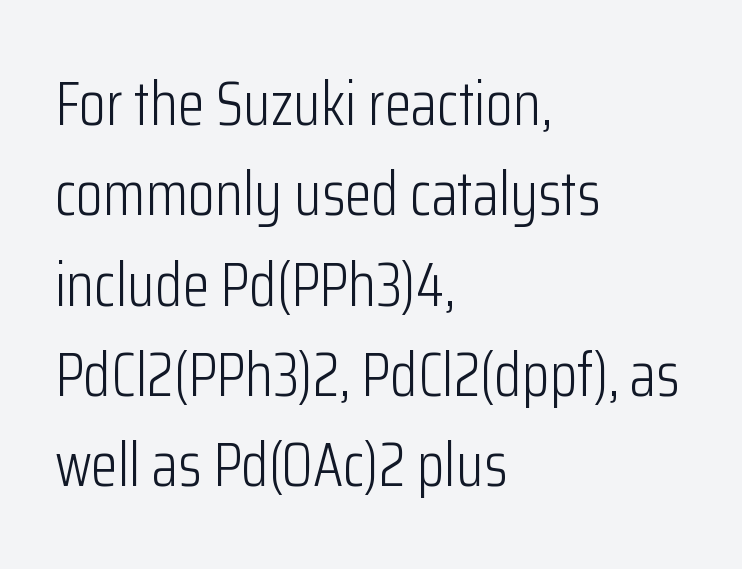
The passage shown has conventional tracking throughout. Nothing heavy about these letters — not bold at all. A classic flush-left, rag-right setting is used for this passage. Only glyphs here, with clear space below each row.
